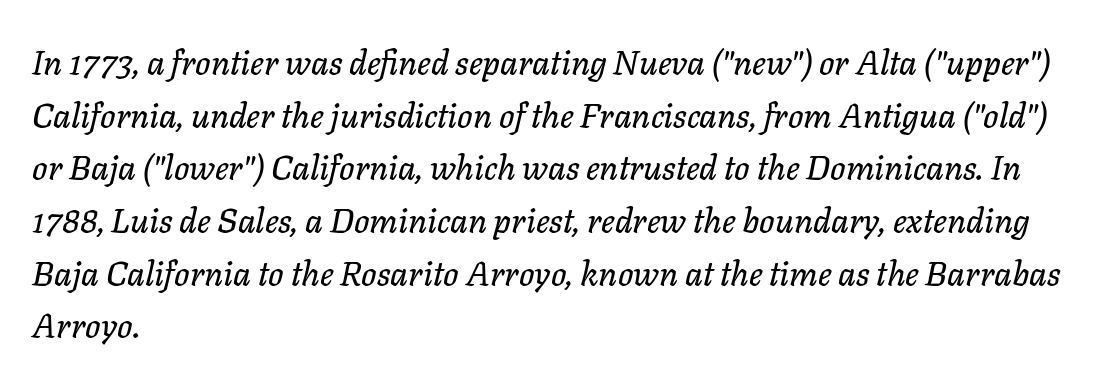
The image shows 34 px text type, italic (leaning right); set left-aligned, normal line spacing (1.55x), normal letter spacing, not underlined; low stroke contrast and a medium x-height.
